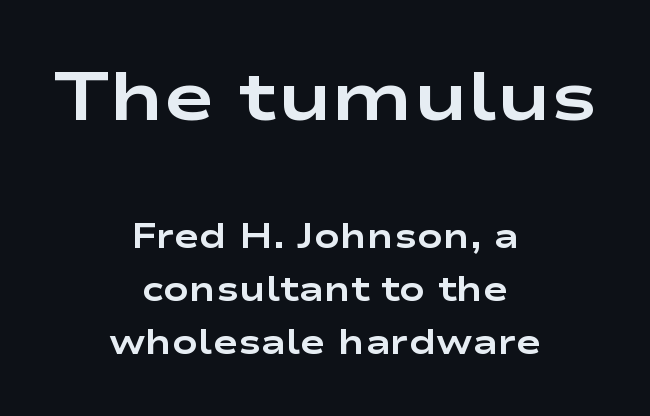
Q: Is the text bold? A: Yes.
Q: Is the text italic (slanted)? A: No, it is upright.
Q: Is the typeface a serif or a sans-serif typeface? A: Sans-serif.
Q: Is the text underlined? A: No.
Q: How is the paragraph aligned? A: Centered.
Q: Is the spacing between letters normal or unusually wide? A: Normal.
Q: Is the spacing between lines tight, normal or loose? A: Normal.
Q: Which block of text is set in a larger size, the first (top) or the second (bottom)? A: The first (top) one.
Q: Width (condensed, normal, or wide)? A: Wide.
Q: Stroke contrast? A: Low.
Q: x-height? A: Medium.
Q: Monospaced? A: No.
